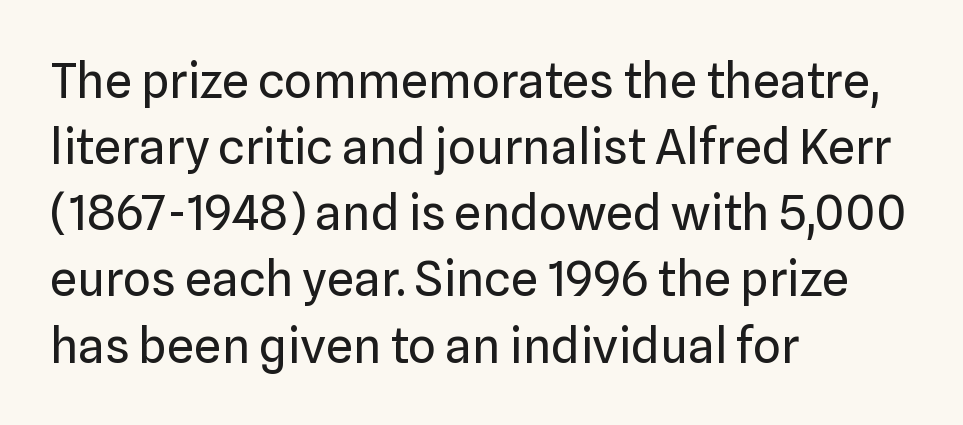
The image shows 49 px regular-weight sans-serif type, upright; set left-aligned, normal line spacing (1.35x), normal letter spacing, not underlined; low stroke contrast and a medium x-height.
